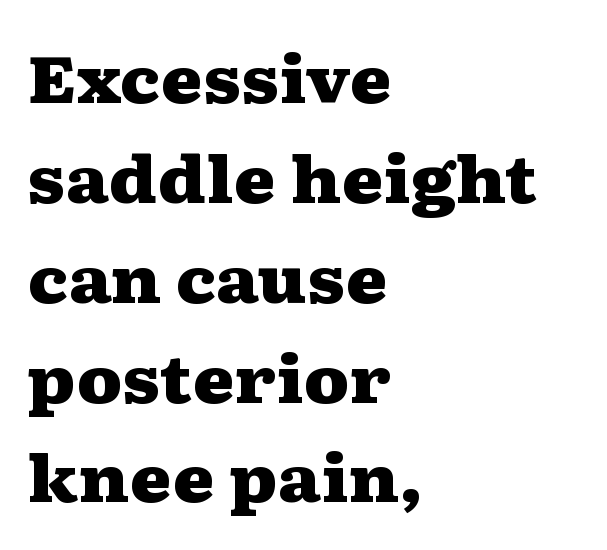
The image shows 64 px heavy, wide serif type, upright; set left-aligned, normal line spacing (1.56x), normal letter spacing, not underlined; medium stroke contrast and a medium x-height.
